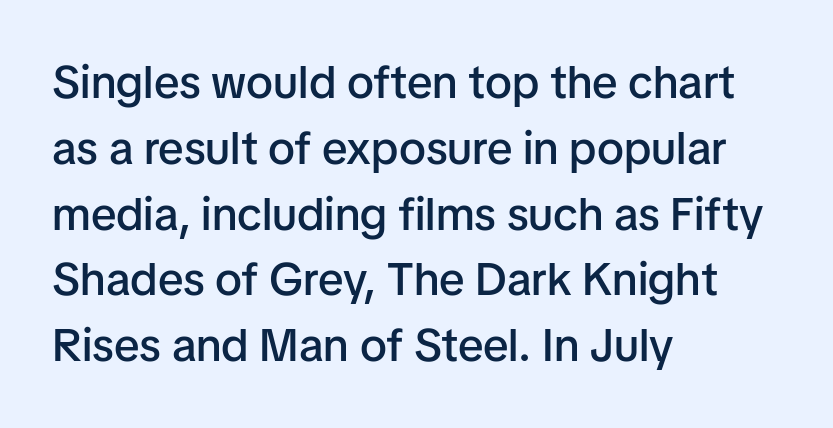
The image shows 46 px semibold sans-serif type, upright; set left-aligned, normal line spacing (1.43x), normal letter spacing, not underlined; low stroke contrast and a medium x-height.
